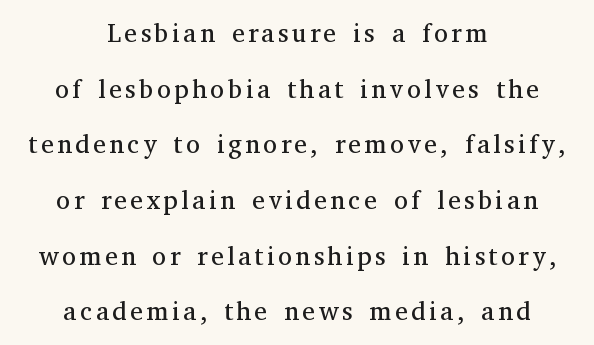
Has an underline been added? It has not. The letters look calm and open, with moderate or lighter stems. Posture: straight, roman, zero tilt. Vertical spacing — loose.
